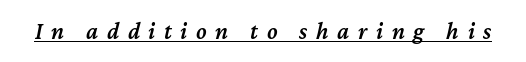
The image shows 24 px text type, italic (leaning right); set unusually wide letter spacing (+0.36 em), underlined.
